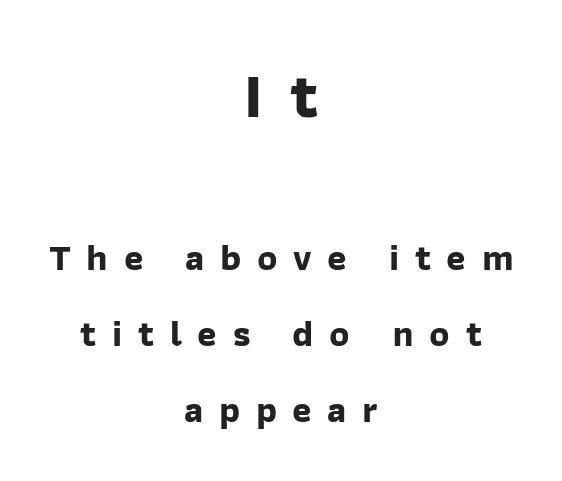
{"serif": "no", "bold": "yes", "weight": "bold", "width": "normal", "stroke_contrast": "low", "x_height": "medium", "monospaced": "no", "underline": "no", "align": "center", "line_spacing": "loose", "line_spacing_ratio": 2.05, "letter_spacing": "wide", "letter_spacing_em": 0.42, "larger_block": "first", "size_ratio": 1.76, "glyph_px": 65}
